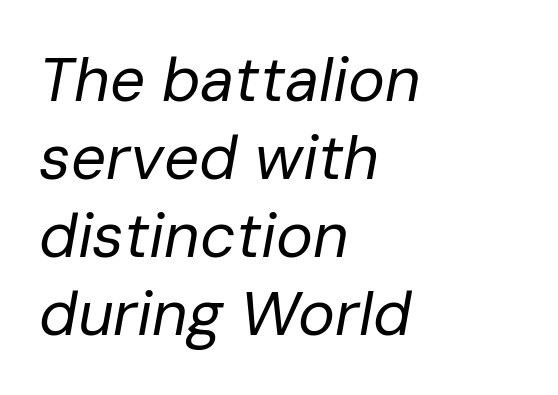
Stroke mass is kept to a normal reading level or below. Honestly, the row spacing looks completely unremarkable. Honestly, there is no underline to notice here at all. Caption: standard tracking, unaltered. Varying glyph widths throughout — classic text-font behaviour.
